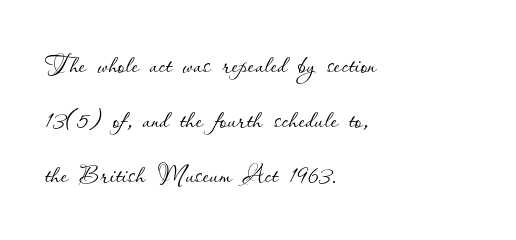
The image shows 35 px thin type; set left-aligned, normal line spacing (1.57x), normal letter spacing, not underlined; low stroke contrast and a small x-height.
